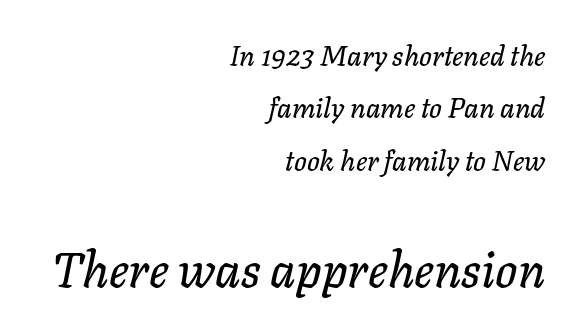
Notice how the passage keeps a crisp vertical edge on the right only. This sample has the flowing, uneven cadence of proportional lettering. Has an underline been added? It has not. The letters are slanted; this is an italic face. Block two is the big one; block one sits smaller above it.
